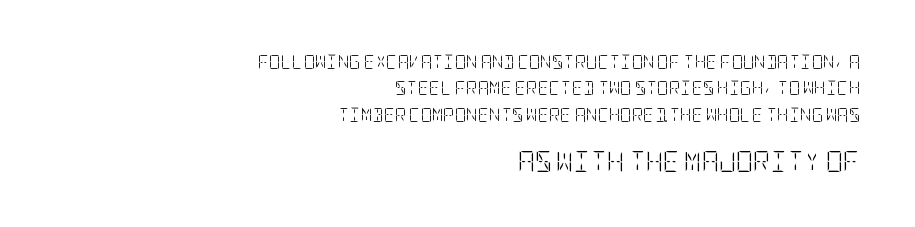
{"italic": "no", "bold": "no", "underline": "no", "align": "right", "line_spacing_ratio": 1.88, "letter_spacing": "normal", "letter_spacing_em": 0.0, "larger_block": "second", "size_ratio": 1.5, "glyph_px": 21}
